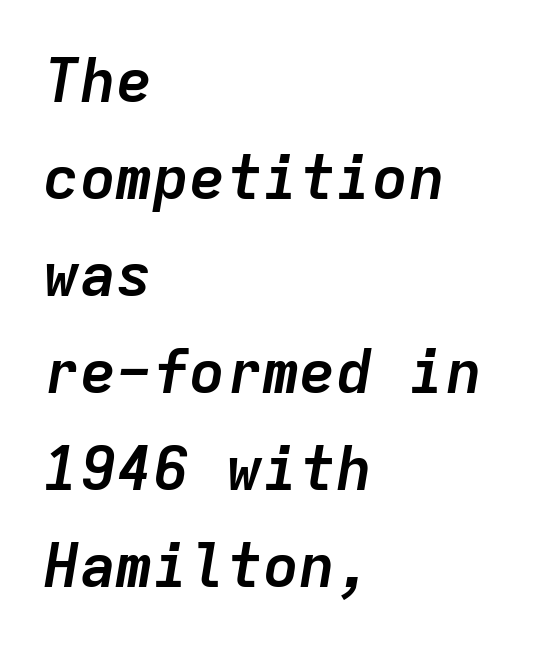
The image shows 61 px semibold type, italic (leaning right), monospaced; set left-aligned, normal line spacing (1.59x), normal letter spacing, not underlined; low stroke contrast and a medium x-height.
